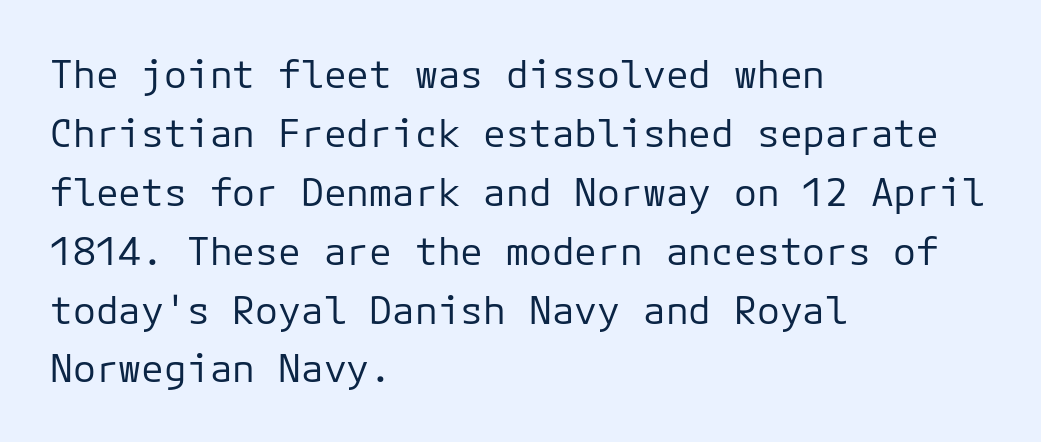
Each row of text sits above clean, open space. Left-aligned paragraph, ragged on the right. Look at the bottom of the vertical strokes: they stop flat, with no serifs. Is this a fixed-width face? Yes — each glyph sits in an identical cell.
